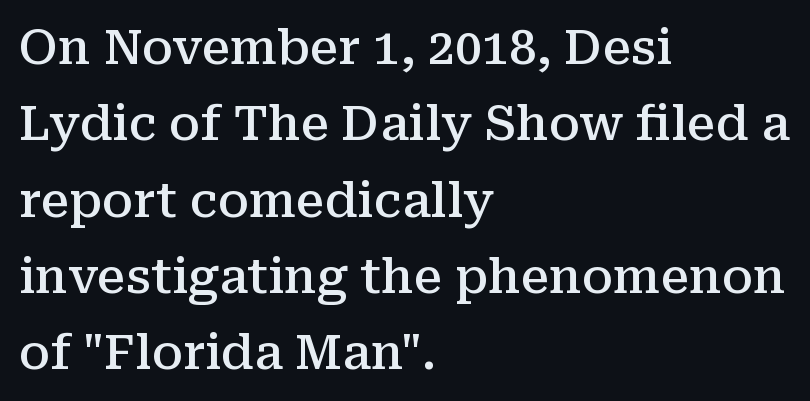
Q: Is the text bold? A: Semi-bold.
Q: Is the text italic (slanted)? A: No, it is upright.
Q: Is the typeface a serif or a sans-serif typeface? A: Serif.
Q: Is the text underlined? A: No.
Q: How is the paragraph aligned? A: Left-aligned.
Q: Is the spacing between letters normal or unusually wide? A: Normal.
Q: Is the spacing between lines tight, normal or loose? A: Normal.
Q: Width (condensed, normal, or wide)? A: Normal.
Q: Stroke contrast? A: Medium.
Q: x-height? A: Medium.
Q: Monospaced? A: No.
